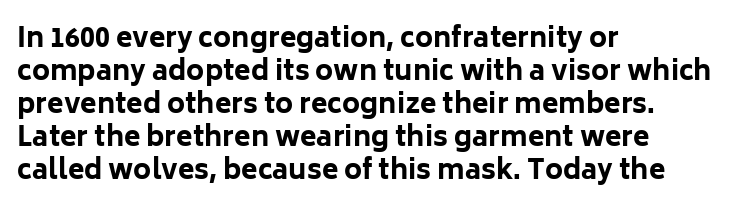
Q: Is the text bold? A: Yes.
Q: Is the text italic (slanted)? A: No, it is upright.
Q: Is the text underlined? A: No.
Q: How is the paragraph aligned? A: Left-aligned.
Q: Is the spacing between letters normal or unusually wide? A: Normal.
